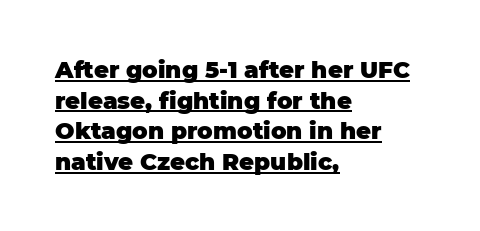
Is there any slant? The stems are plumb. The rendered words wear a rule along their underside. Nobody touched the tracking dial on this one. Horizontally, the lines are justified to the leading edge only. Thick stems and heavy bowls — unmistakably bold. Rows of type keep a routine distance in the vertical direction.
